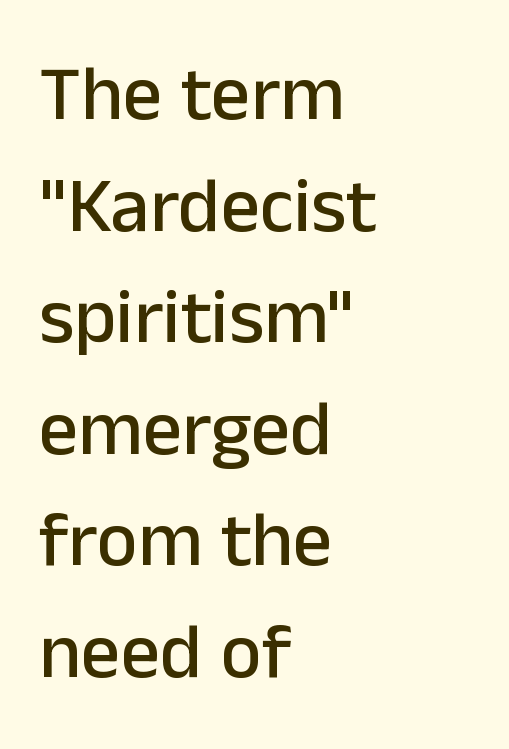
{"serif": "no", "italic": "no", "width": "normal", "stroke_contrast": "low", "x_height": "medium", "monospaced": "no", "underline": "no", "align": "left", "line_spacing": "normal", "line_spacing_ratio": 1.43, "letter_spacing": "normal", "letter_spacing_em": 0.0, "glyph_px": 78}
